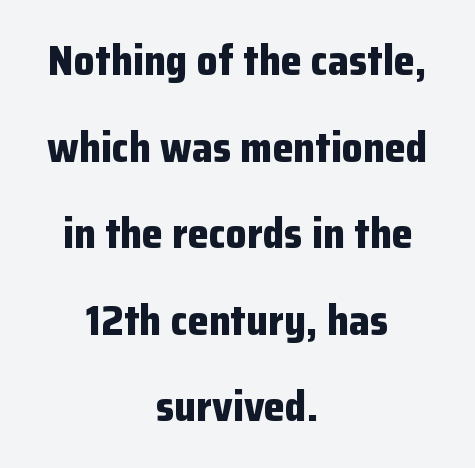
The image shows 42 px bold sans-serif type, upright; set centered, loose line spacing (2.06x), normal letter spacing, not underlined; low stroke contrast and a medium x-height.
